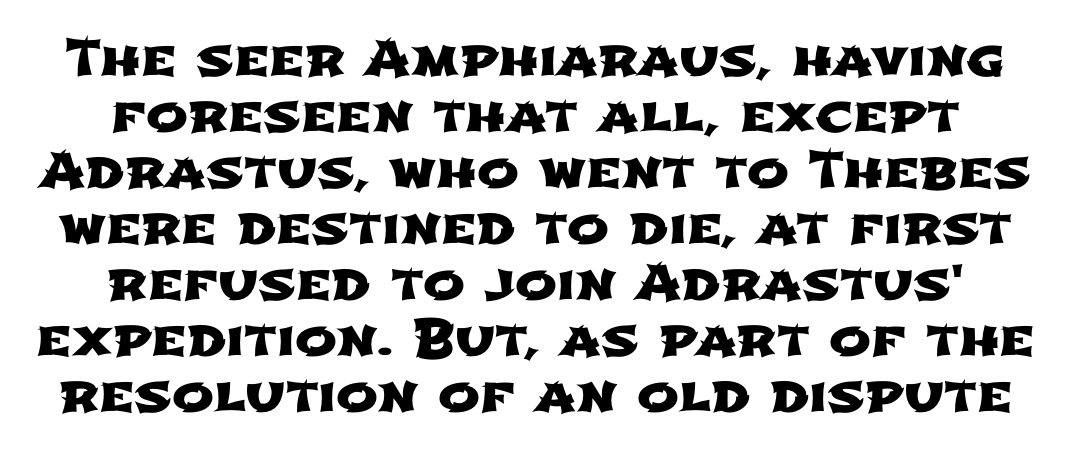
Successive baselines arrive quickly, one right under another. A sans-serif font was chosen for this passage. Layout note: lines centered. Note the varied advance widths — an 'i' is clearly narrower than an 'm'.
